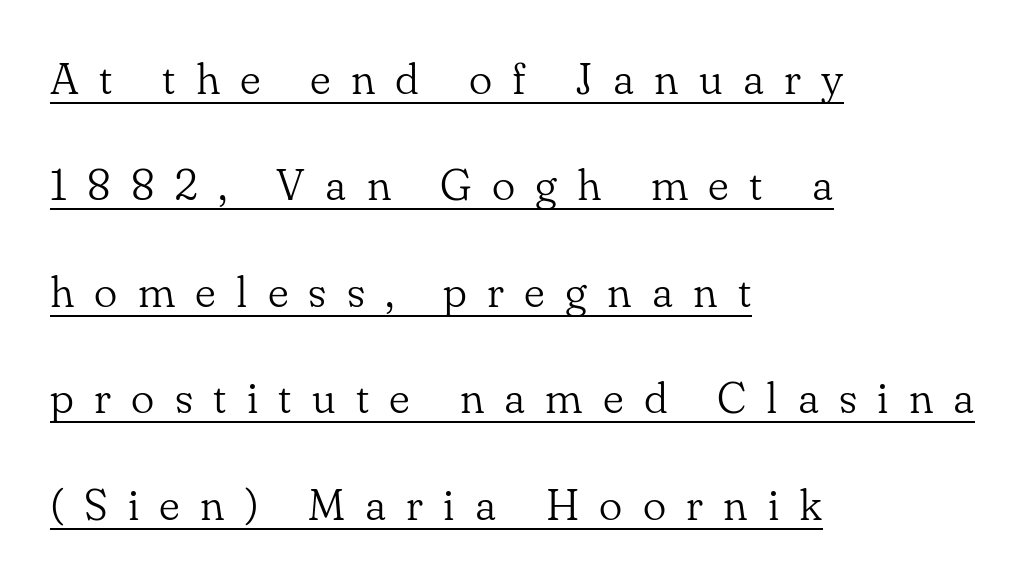
{"serif": "yes", "italic": "no", "bold": "no", "weight": "light", "width": "normal", "stroke_contrast": "low", "x_height": "small", "monospaced": "no", "underline": "yes", "align": "left", "line_spacing": "loose", "line_spacing_ratio": 2.42, "letter_spacing": "wide", "letter_spacing_em": 0.46, "glyph_px": 44}
